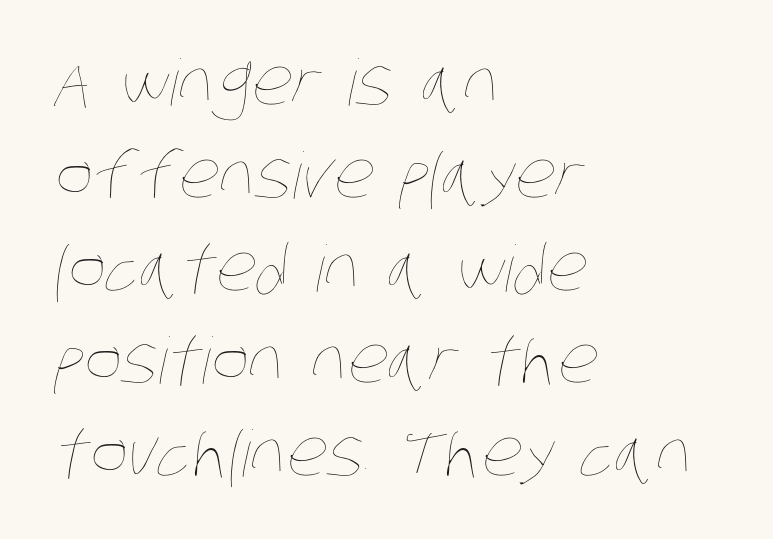
The image shows 64 px thin, condensed type; set left-aligned, normal line spacing (1.45x), normal letter spacing, not underlined; low stroke contrast and a large x-height.
